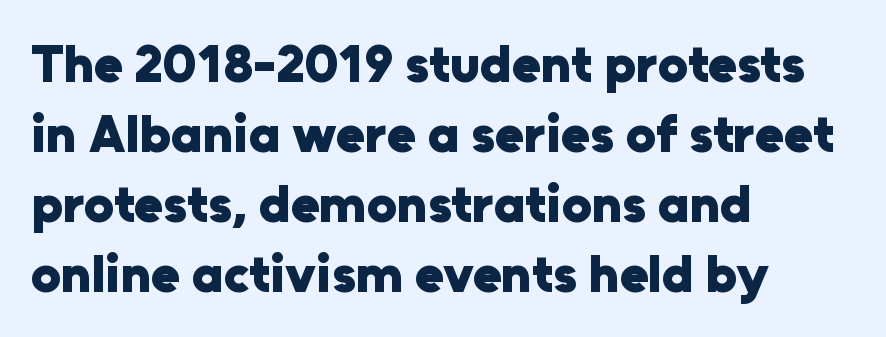
The image shows 53 px heavy sans-serif type, upright; set left-aligned, normal line spacing (1.32x), normal letter spacing, not underlined; low stroke contrast and a medium x-height.
